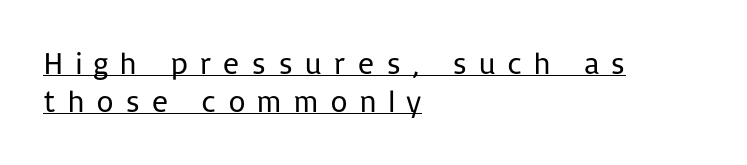
{"serif": "no", "italic": "no", "bold": "no", "weight": "regular", "width": "normal", "stroke_contrast": "low", "x_height": "medium", "monospaced": "no", "underline": "yes", "align": "left", "line_spacing_ratio": 1.23, "letter_spacing": "wide", "letter_spacing_em": 0.35, "glyph_px": 31}
